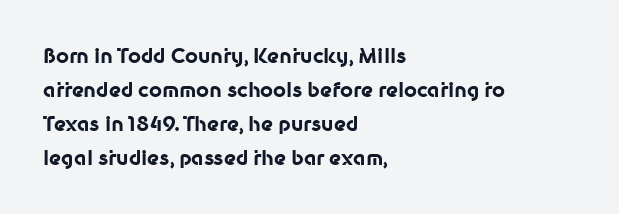
Tall strokes in this sample are plumb rather than angled. Characters follow at the spacing the type designer built in. These lines sit exactly where default settings would place them. The lines in this sample share a left origin and differ only in where they stop.
